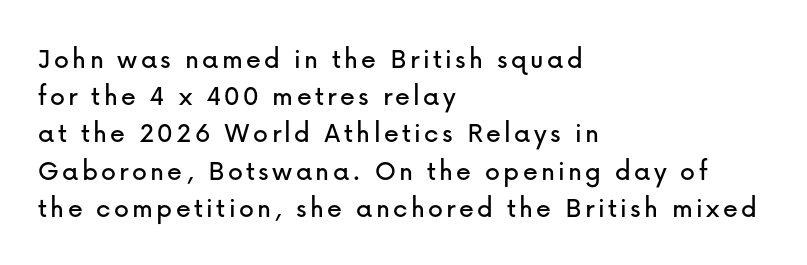
{"serif": "no", "italic": "no", "width": "normal", "stroke_contrast": "low", "x_height": "medium", "monospaced": "no", "underline": "no", "align": "left", "line_spacing_ratio": 1.24, "glyph_px": 30}
